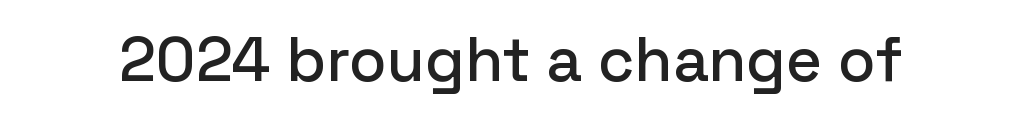
The image shows 62 px sans-serif type, upright; set normal letter spacing, not underlined; low stroke contrast and a medium x-height.
